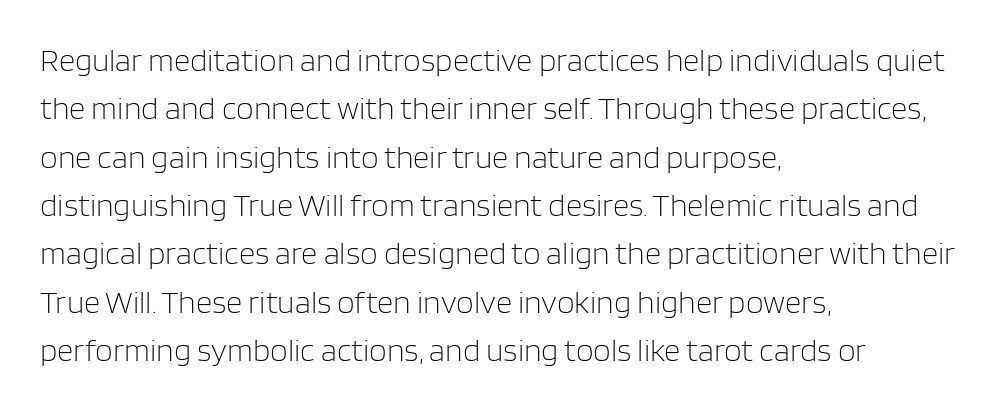
This is sans-serif lettering, the kind often seen on screens and signage. This reads as an unemphasized weight, regular at the heaviest. The passage shown is typed in a proportional face where columns would drift. A classic flush-left, rag-right setting is used for this passage. Whoever set this chose a conventional vertical rhythm.
